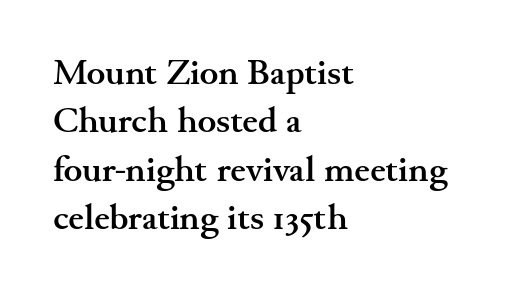
{"serif": "yes", "italic": "no", "bold": "yes", "weight": "semibold", "width": "wide", "stroke_contrast": "medium", "x_height": "small", "monospaced": "no", "underline": "no", "align": "left", "line_spacing": "normal", "line_spacing_ratio": 1.38, "letter_spacing": "normal", "letter_spacing_em": 0.0, "glyph_px": 35}
